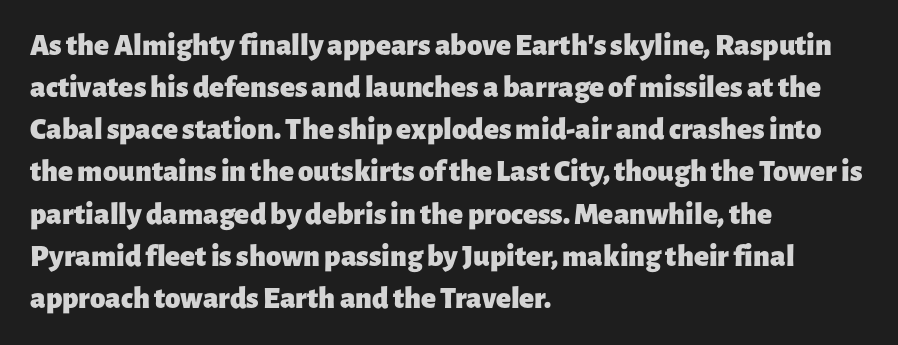
A typesetter would mark this as roman, not italic. Anything drawn beneath the words? Only blank space. The face used here is a sans, in the tradition of grotesques and geometrics. Think of a printed novel: that variable character pitch is what you see here. As a designer I'd log this as weight 700, bold. Rows of type keep a routine distance in the vertical direction.
